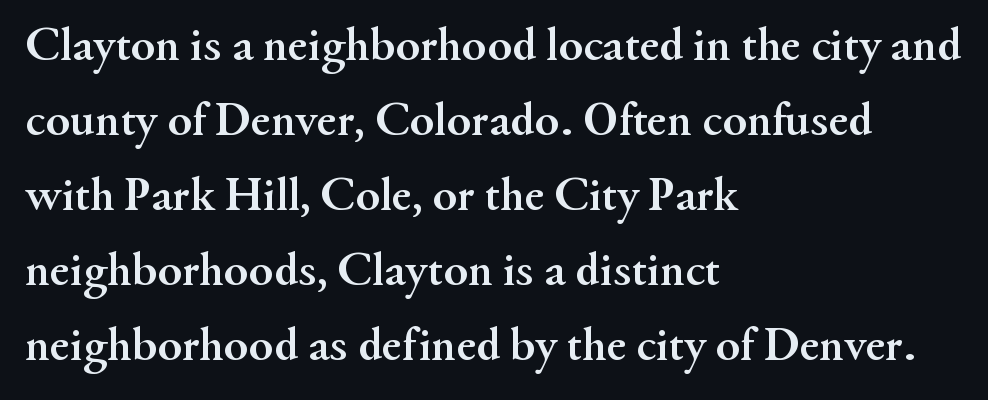
In terms of letterspacing, this is plain default setting. Think of a printed novel: that variable character pitch is what you see here. Observe the serifs anchoring each vertical stroke in this sample. The space directly below the letters is spotless.
